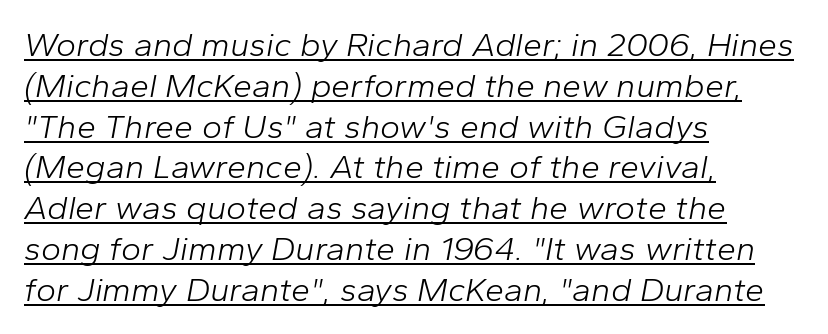
The image shows 34 px light type, italic (leaning right); set left-aligned, line spacing 1.2x, normal letter spacing, underlined; low stroke contrast and a medium x-height.
